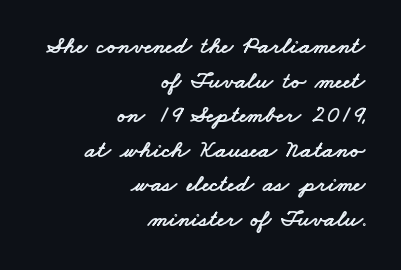
One-word summary of the alignment: right. This rendering leaves character spacing at its baseline value. Underlining? Definitely not there. Quick note: interline space is typical.
